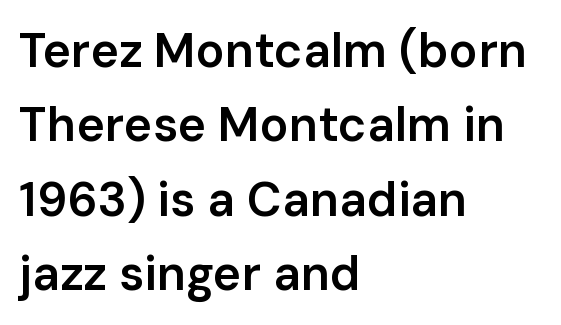
Left-aligned paragraph, ragged on the right. Rows of type keep a routine distance in the vertical direction. This rendering features lettering with no underline. The passage shown is semibold, sitting just below true bold. Style check: upright. What kind of face is this? One without serifs — a sans.
